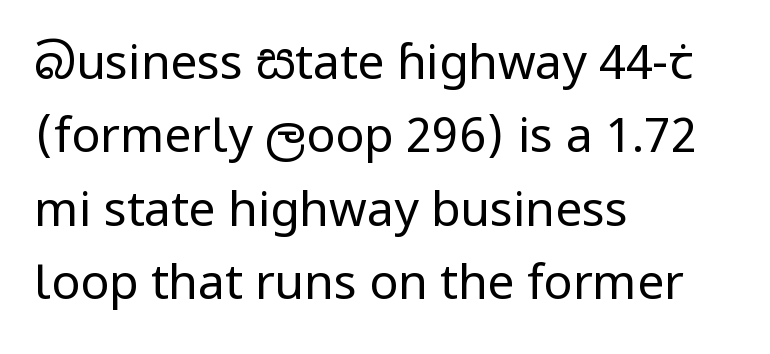
{"serif": "no", "italic": "no", "bold": "no", "weight": "regular", "width": "normal", "stroke_contrast": "low", "x_height": "medium", "monospaced": "no", "underline": "no", "align": "left", "line_spacing": "normal", "line_spacing_ratio": 1.53, "letter_spacing": "normal", "letter_spacing_em": 0.0, "glyph_px": 48}
